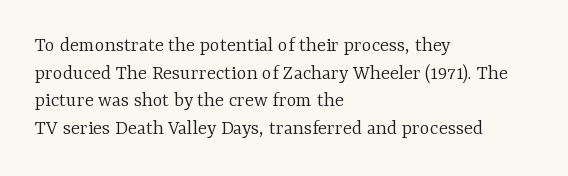
The image shows 21 px text type, upright; set left-aligned, normal line spacing (1.32x), normal letter spacing, not underlined.
